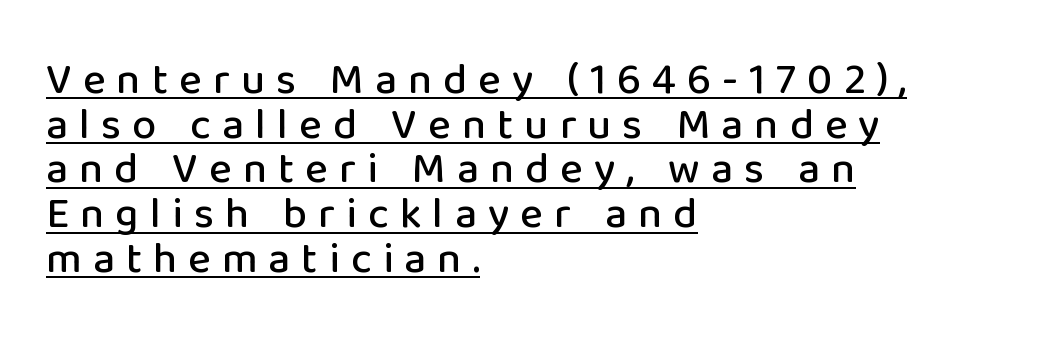
Q: Is the text italic (slanted)? A: No, it is upright.
Q: Is the typeface a serif or a sans-serif typeface? A: Sans-serif.
Q: Is the text underlined? A: Yes.
Q: How is the paragraph aligned? A: Left-aligned.
Q: Is the spacing between letters normal or unusually wide? A: Unusually wide.
Q: Is the spacing between lines tight, normal or loose? A: Tight.
Q: Width (condensed, normal, or wide)? A: Normal.
Q: Stroke contrast? A: Low.
Q: x-height? A: Medium.
Q: Monospaced? A: No.
